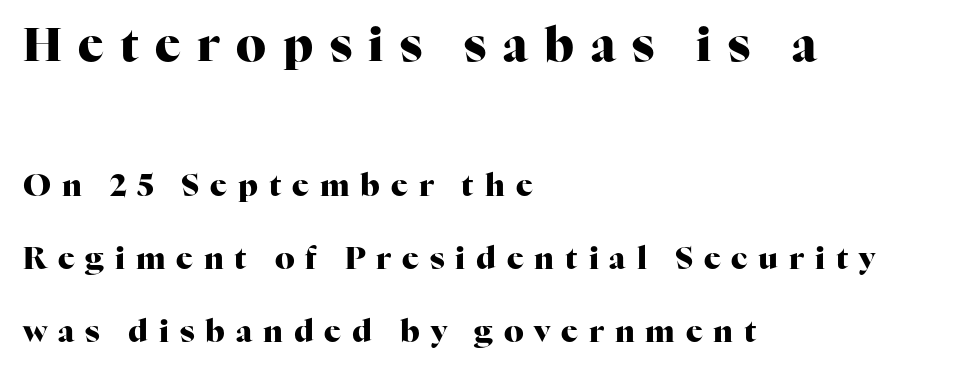
The image shows 47 px heavy serif type, upright; set left-aligned, loose line spacing (2.35x), unusually wide letter spacing (+0.35 em), not underlined; the first (top) block is 1.52x larger; high stroke contrast and a medium x-height.
